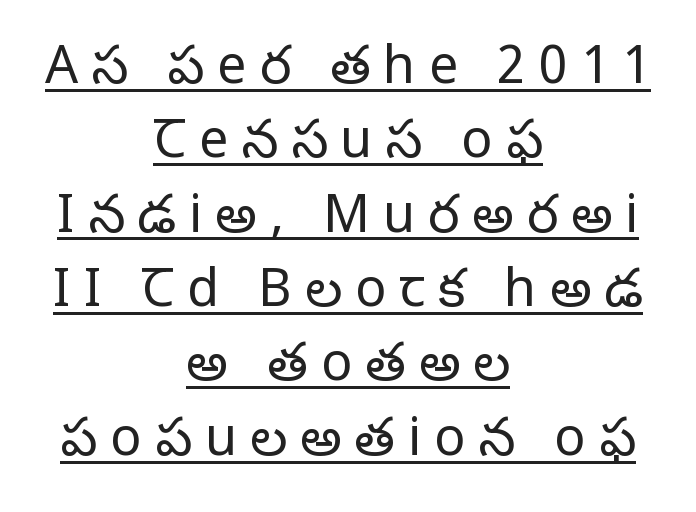
The image shows 52 px regular-weight serif type, upright; set centered, normal line spacing (1.43x), unusually wide letter spacing (+0.25 em), underlined; low stroke contrast and a large x-height.
